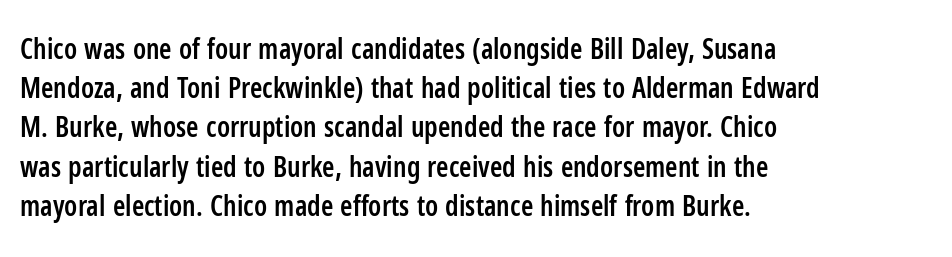
This sample uses an upright cut, with every glyph sitting square on the baseline. A typesetter would call this proportional, since set widths differ per character. These lines are composed in type without serifs. A student would call this left alignment; a typographer would say flush left, rag right. The face used here is a semibold: visibly heavier than regular, lighter than bold. A bare baseline throughout the passage.
